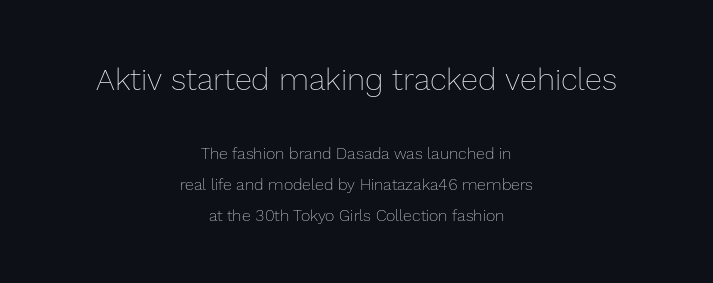
Designer's note — italics off, roman on. Two sizes are in play, and the larger belongs to the first block. Underline: absent. The face looks like a standard text weight, possibly lighter. Horizontal alignment here is central, giving a formal, balanced look.
